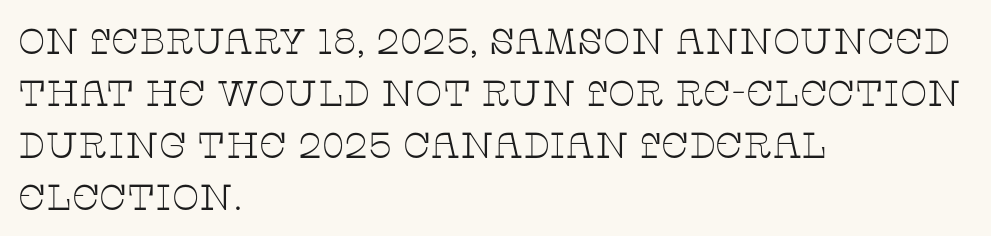
{"serif": "yes", "italic": "no", "bold": "no", "weight": "thin", "width": "wide", "stroke_contrast": "low", "x_height": "large", "monospaced": "no", "underline": "no", "align": "left", "line_spacing": "normal", "line_spacing_ratio": 1.44, "letter_spacing": "normal", "letter_spacing_em": 0.0, "glyph_px": 36}
